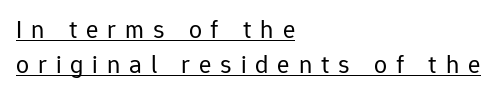
{"italic": "no", "bold": "no", "underline": "yes", "align": "left", "line_spacing": "normal", "line_spacing_ratio": 1.35, "letter_spacing": "wide", "letter_spacing_em": 0.34, "glyph_px": 26}
